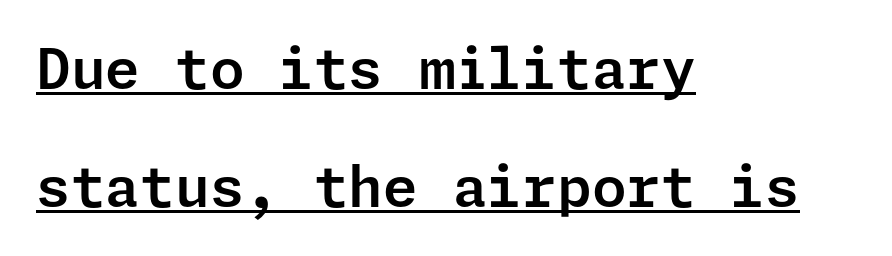
{"serif": "no", "italic": "no", "width": "normal", "stroke_contrast": "low", "x_height": "medium", "underline": "yes", "align": "left", "line_spacing": "loose", "line_spacing_ratio": 2.11, "letter_spacing": "normal", "letter_spacing_em": 0.0, "glyph_px": 56}
